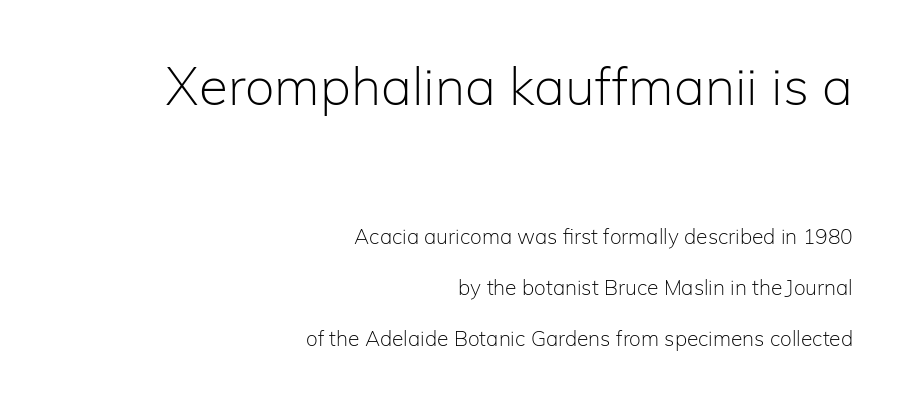
Varying glyph widths throughout — classic text-font behaviour. Type size steps down from the first block to the second. The rendering shows plain stroke endings on the letterforms — a sans-serif design. Tracking value appears to be zero — textbook default spacing. This sample is right-justified, so line beginnings fall wherever the words allow.
